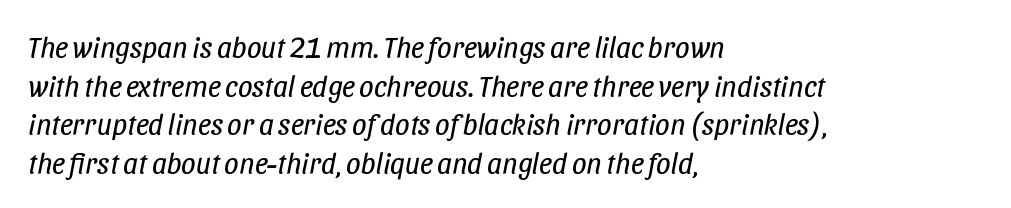
{"italic": "yes", "lean": "right", "slant_degrees": 11, "bold": "no", "weight": "regular", "width": "condensed", "stroke_contrast": "low", "x_height": "large", "monospaced": "no", "underline": "no", "align": "left", "line_spacing": "normal", "line_spacing_ratio": 1.33, "letter_spacing": "normal", "letter_spacing_em": 0.0, "glyph_px": 29}
